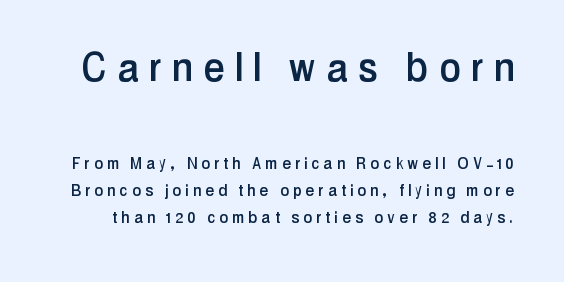
There is plenty of visible air inserted between adjacent glyphs. Classification — sans serif. You get the large type first, then a drop to smaller type. Leading matches the norm, producing a regular column. This sample has the flowing, uneven cadence of proportional lettering. Ordinary non-slanted type is in use.
